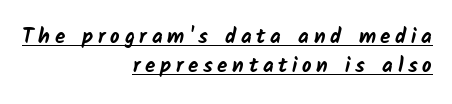
How would I describe the line gaps? Plain and ordinary. The typesetter has applied underlining to the passage shown. How are the letters spaced? Widely, with obvious added tracking. These words are printed bold, with thick strokes throughout. Line ends are locked; line starts wander.
